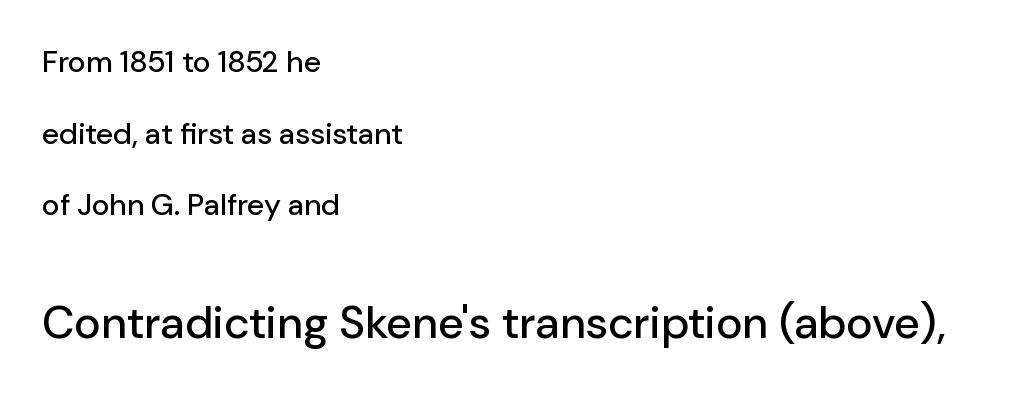
{"serif": "no", "italic": "no", "width": "normal", "stroke_contrast": "low", "x_height": "medium", "monospaced": "no", "underline": "no", "align": "left", "line_spacing": "loose", "line_spacing_ratio": 2.39, "letter_spacing": "normal", "letter_spacing_em": 0.0, "larger_block": "second", "size_ratio": 1.5, "glyph_px": 45}
